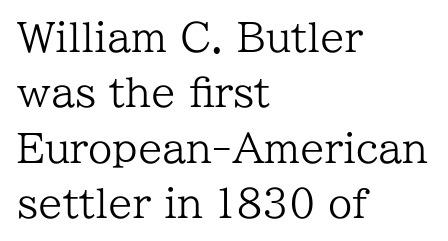
{"serif": "yes", "italic": "no", "bold": "no", "weight": "regular", "width": "normal", "stroke_contrast": "low", "x_height": "medium", "monospaced": "no", "underline": "no", "align": "left", "line_spacing": "normal", "line_spacing_ratio": 1.42, "letter_spacing": "normal", "letter_spacing_em": 0.0, "glyph_px": 39}
